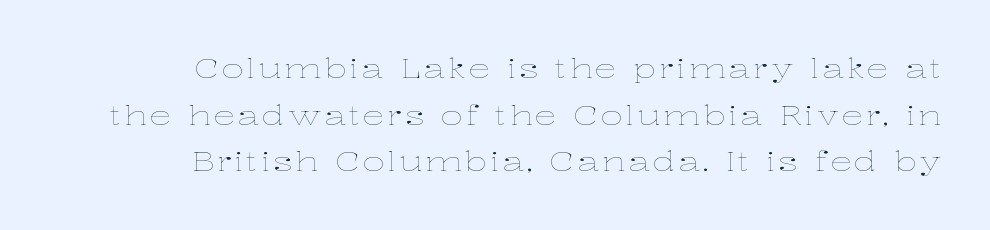
{"italic": "no", "bold": "no", "underline": "no", "align": "right", "line_spacing_ratio": 1.73, "glyph_px": 27}
